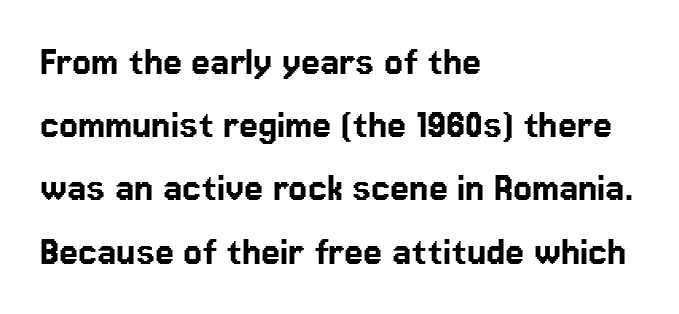
Q: Is the text italic (slanted)? A: No, it is upright.
Q: Is the typeface a serif or a sans-serif typeface? A: Sans-serif.
Q: Is the text underlined? A: No.
Q: How is the paragraph aligned? A: Left-aligned.
Q: Is the spacing between letters normal or unusually wide? A: Normal.
Q: Is the spacing between lines tight, normal or loose? A: Normal.
Q: Width (condensed, normal, or wide)? A: Normal.
Q: Stroke contrast? A: Low.
Q: x-height? A: Medium.
Q: Monospaced? A: No.
